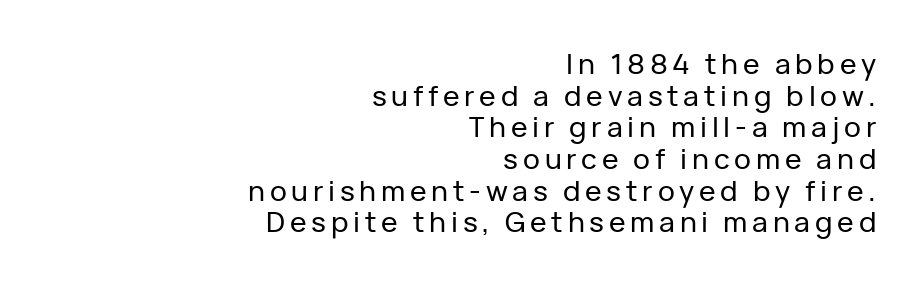
The image shows 28 px sans-serif type, upright; set right-aligned, tight line spacing (1.13x), not underlined; low stroke contrast and a medium x-height.
